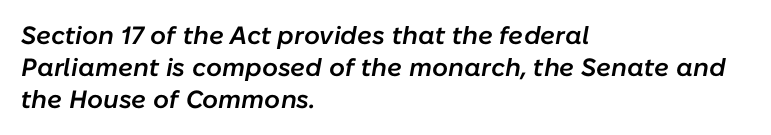
Inter-character spacing is left at the font's built-in metrics. Each glyph is drawn with semibold strokes, heavier than normal yet not fully bold. Does the leading feel generous? No, just average. A typesetter would mark this as italic. Bare-footed words on every line. These lines stack with their left ends in a neat column.
